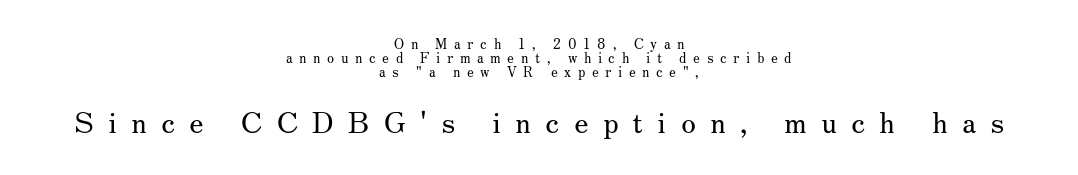
{"serif": "yes", "italic": "no", "bold": "no", "weight": "regular", "width": "normal", "stroke_contrast": "medium", "x_height": "small", "monospaced": "no", "underline": "no", "align": "center", "line_spacing": "tight", "line_spacing_ratio": 1.01, "letter_spacing": "wide", "letter_spacing_em": 0.48, "larger_block": "second", "size_ratio": 2.14, "glyph_px": 30}
